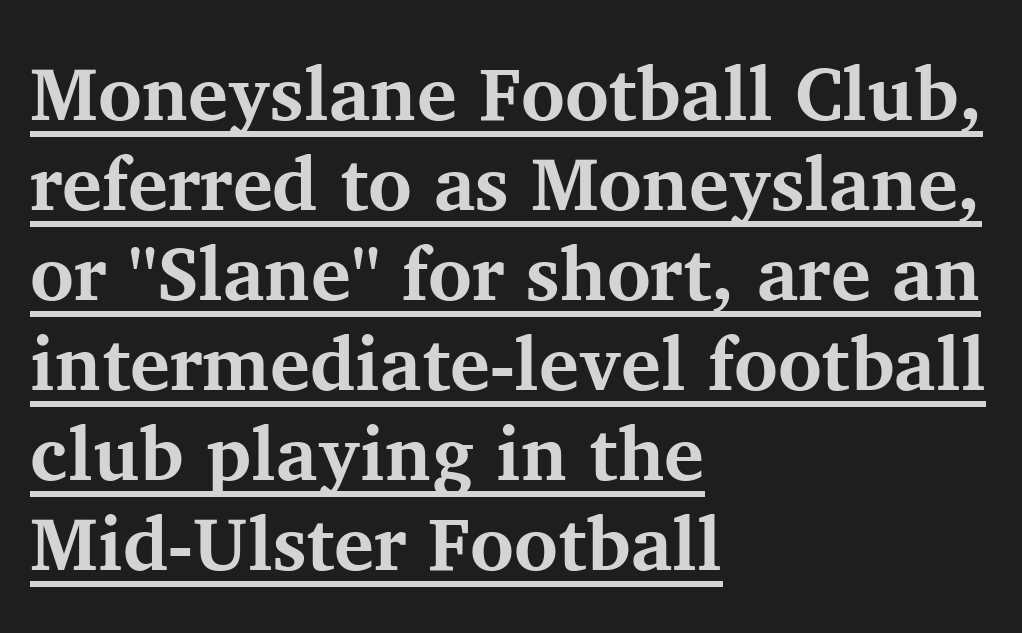
The image shows 75 px bold serif type, upright; set left-aligned, line spacing 1.2x, normal letter spacing, underlined; medium stroke contrast and a medium x-height.
